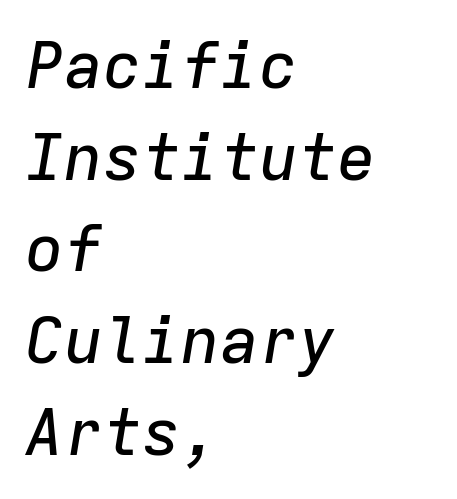
{"italic": "yes", "lean": "right", "slant_degrees": 9, "width": "normal", "stroke_contrast": "low", "x_height": "medium", "monospaced": "yes", "underline": "no", "align": "left", "line_spacing": "normal", "line_spacing_ratio": 1.41, "letter_spacing": "normal", "letter_spacing_em": 0.0, "glyph_px": 65}
